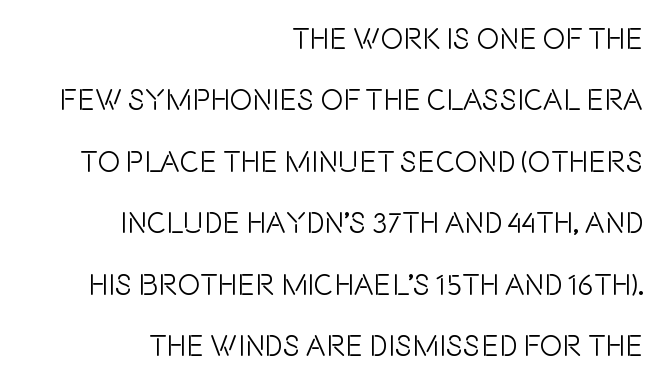
The words here are not underlined. Is there any slant? The stems are plumb. I'd call this a sans setting — the letters go barefoot. Horizontally, the lines are justified to the trailing edge only. The face used here is proportionally spaced, like ordinary book or web type. Tracking value appears to be zero — textbook default spacing.
